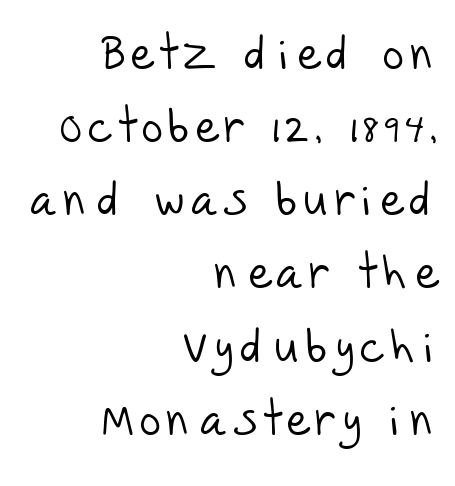
Q: Is the text bold? A: No.
Q: Is the typeface a serif or a sans-serif typeface? A: Sans-serif.
Q: Is the text underlined? A: No.
Q: How is the paragraph aligned? A: Right-aligned.
Q: Is the spacing between lines tight, normal or loose? A: Normal.
Q: Width (condensed, normal, or wide)? A: Normal.
Q: Stroke contrast? A: Low.
Q: x-height? A: Large.
Q: Monospaced? A: No.
